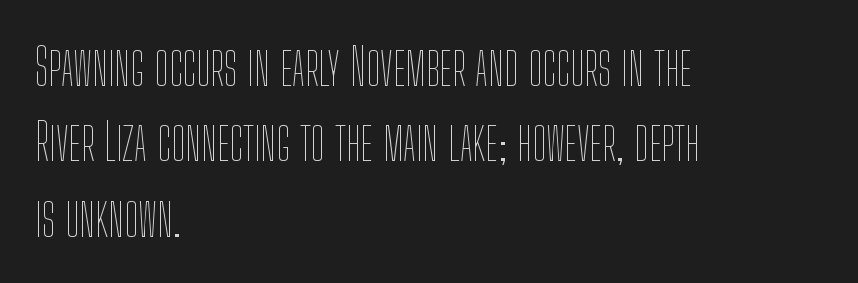
Tall strokes in this sample are plumb rather than angled. Unmarked baselines from the first word to the last. Looks like regular typesetting: each glyph gets only the width it needs. What stands out about the letter spacing? Nothing — it is the standard amount. Casual observation: everything's shoved over to the left. Leading: standard.
